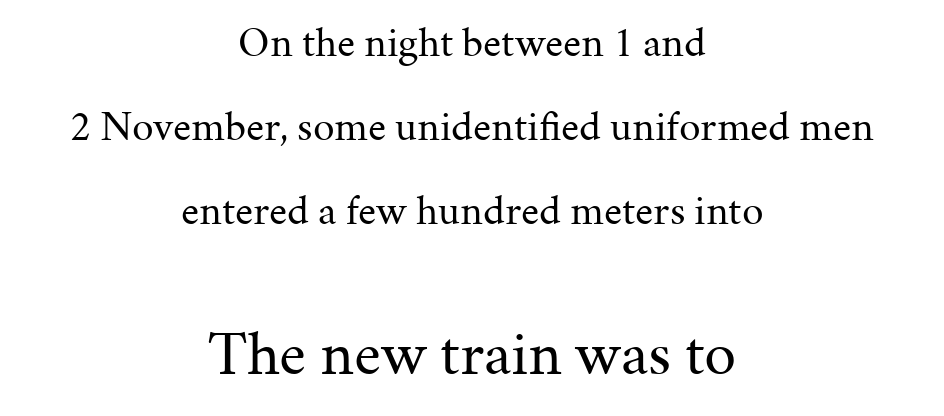
The image shows 64 px regular-weight serif type, upright; set centered, loose line spacing (1.95x), normal letter spacing, not underlined; the second (bottom) block is 1.49x larger; medium stroke contrast and a medium x-height.
